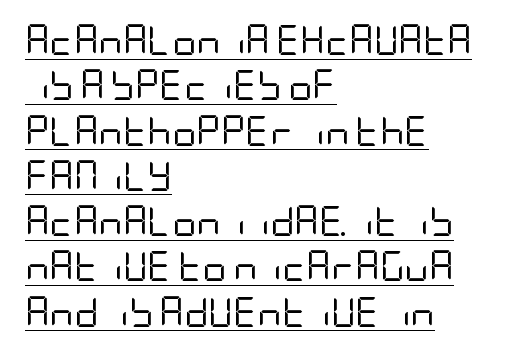
The image shows 30 px regular-weight, condensed sans-serif type, upright; set left-aligned, normal line spacing (1.51x), normal letter spacing, underlined; low stroke contrast and a large x-height.
